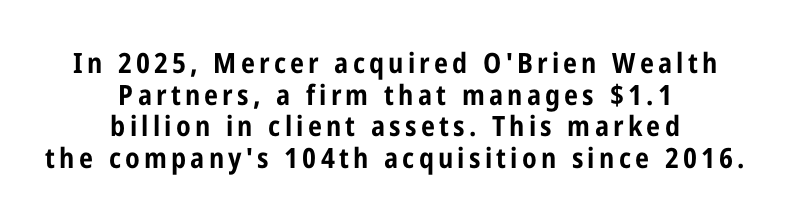
Q: Is the text bold? A: Yes.
Q: Is the text italic (slanted)? A: No, it is upright.
Q: Is the typeface a serif or a sans-serif typeface? A: Sans-serif.
Q: Is the text underlined? A: No.
Q: How is the paragraph aligned? A: Centered.
Q: Is the spacing between lines tight, normal or loose? A: Tight.
Q: Width (condensed, normal, or wide)? A: Condensed.
Q: Stroke contrast? A: Low.
Q: x-height? A: Medium.
Q: Monospaced? A: No.
